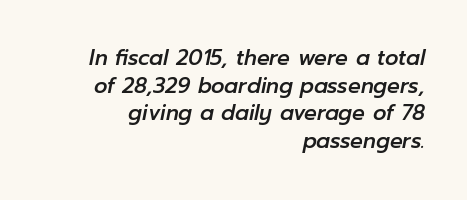
The image shows 21 px text type, italic (leaning right); set right-aligned, normal line spacing (1.32x), normal letter spacing, not underlined.
